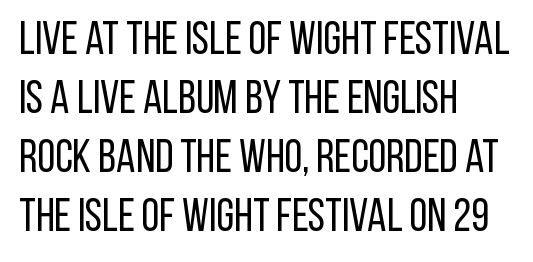
Q: Is the text bold? A: No.
Q: Is the text italic (slanted)? A: No, it is upright.
Q: Is the typeface a serif or a sans-serif typeface? A: Sans-serif.
Q: Is the text underlined? A: No.
Q: How is the paragraph aligned? A: Left-aligned.
Q: Is the spacing between letters normal or unusually wide? A: Normal.
Q: Is the spacing between lines tight, normal or loose? A: Normal.
Q: Width (condensed, normal, or wide)? A: Condensed.
Q: Stroke contrast? A: Low.
Q: x-height? A: Large.
Q: Monospaced? A: No.
